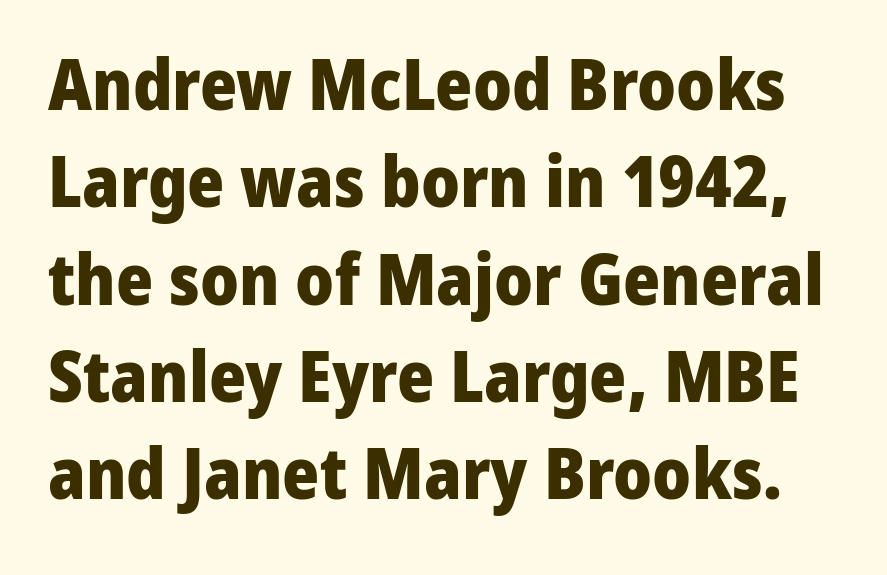
Type style note: lacks serifs. Glyph-to-glyph distance matches everyday printed text. Italic: no, the glyphs are upright roman. The space directly below the letters is spotless. Set as a true bold cut, around the 700 mark. The face used here is proportionally spaced, like ordinary book or web type.
